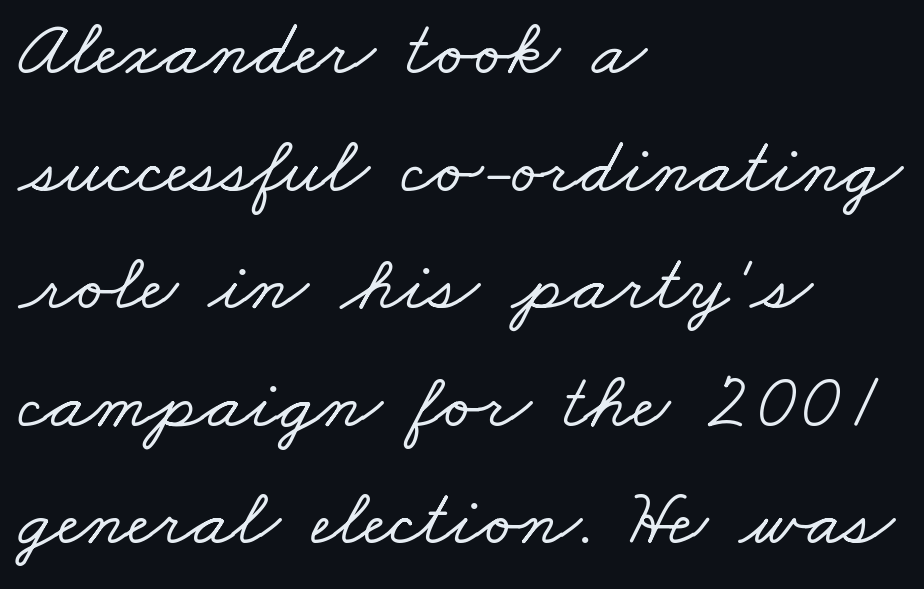
The image shows 80 px wide serif type; set left-aligned, normal line spacing (1.47x), normal letter spacing, not underlined; low stroke contrast and a small x-height.
